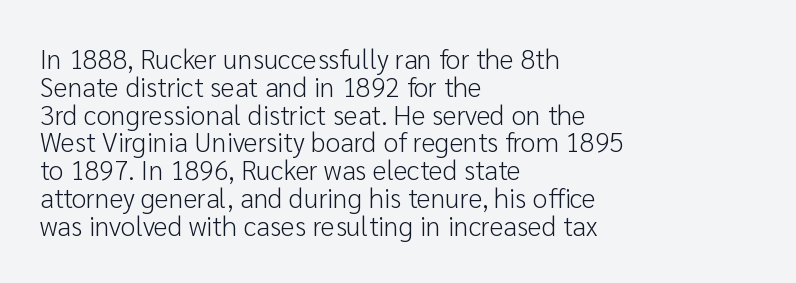
The typesetting does not lean heavy: it is not bold. The text block is weighted toward the left margin, trailing off unevenly rightward. Unmarked baselines from the first word to the last. Summary of vertical rhythm: compact, with narrow interline spacing. Rendered with straight, roman letterforms. Caption: standard tracking, unaltered.
